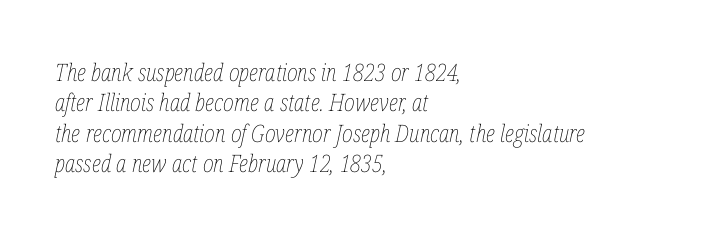
Q: Is the text bold? A: No.
Q: Is the text italic (slanted)? A: Yes, it leans right by about 12 degrees.
Q: Is the text underlined? A: No.
Q: How is the paragraph aligned? A: Left-aligned.
Q: Is the spacing between letters normal or unusually wide? A: Normal.
Q: Is the spacing between lines tight, normal or loose? A: Normal.
